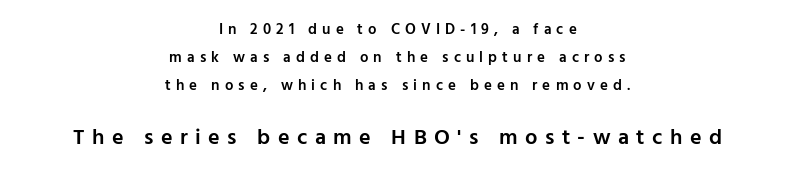
Every stem runs plumb, perpendicular to the baseline. Words appear elongated and porous because spacing is wide. Letters rest on an invisible, unmarked baseline. Stroke thickness is moderately raised; the sample reads as semibold. In CSS terms this would be text-align: center. Size contrast runs from small at the top to large at the bottom.
